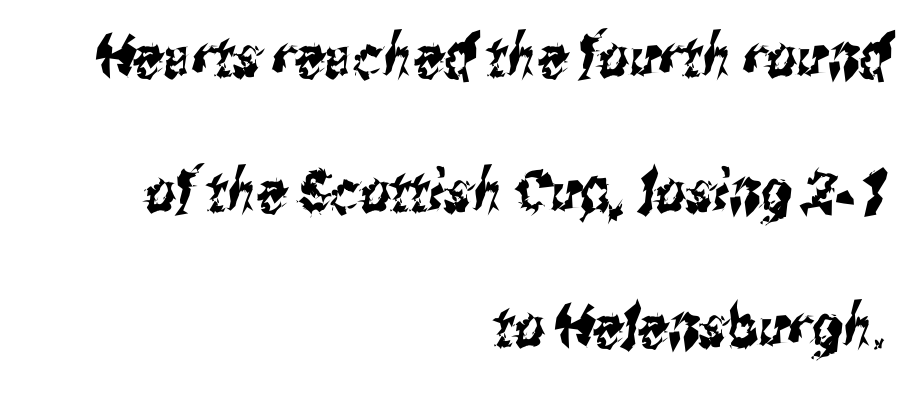
{"serif": "no", "width": "condensed", "stroke_contrast": "medium", "x_height": "medium", "monospaced": "no", "underline": "no", "align": "right", "line_spacing": "loose", "line_spacing_ratio": 2.29, "letter_spacing": "normal", "letter_spacing_em": 0.0, "glyph_px": 59}
